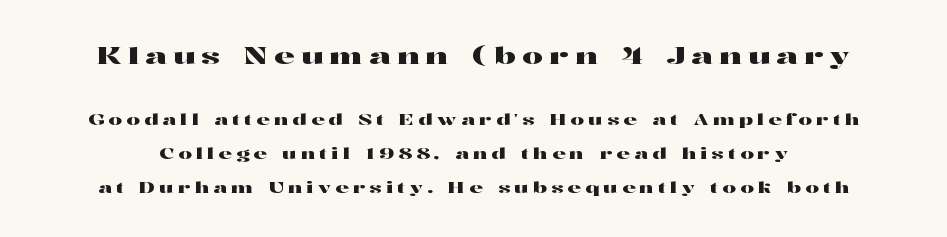
The image shows 23 px text type, upright; set loose line spacing (2.25x), unusually wide letter spacing (+0.28 em), not underlined; the first (top) block is 1.53x larger.
